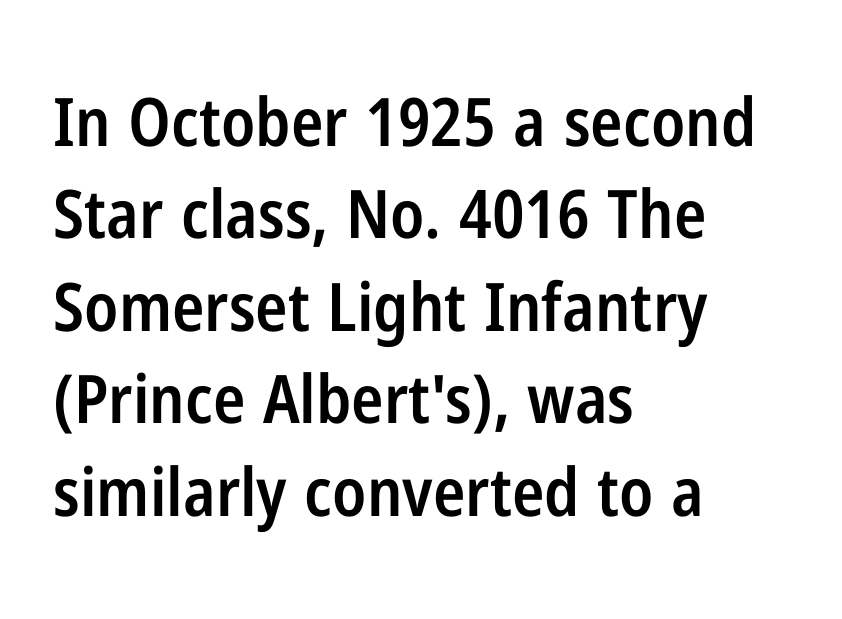
The image shows 67 px semibold, condensed sans-serif type, upright; set left-aligned, normal line spacing (1.38x), normal letter spacing, not underlined; low stroke contrast and a medium x-height.
